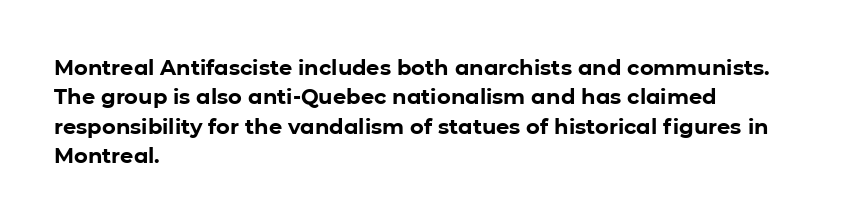
Posture: upright roman. Underlining? Definitely not there. Each line starts at the same left margin while the right side varies. Stroke thickness is high; the sample reads as a true bold. The block of text has a typical density, with ordinary space between rows.
